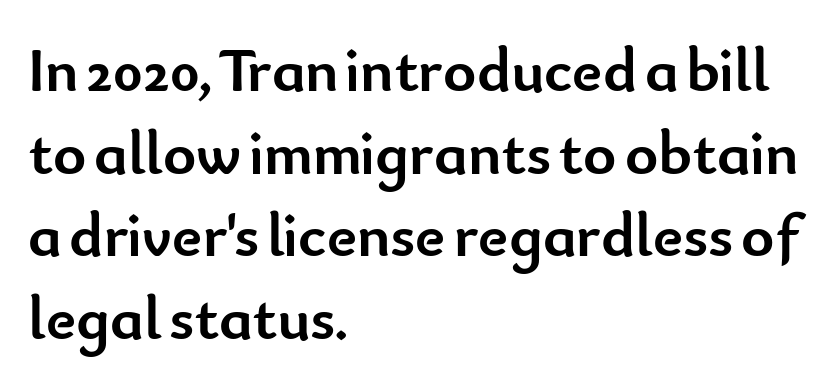
Q: Is the text bold? A: Yes.
Q: Is the text italic (slanted)? A: No, it is upright.
Q: Is the typeface a serif or a sans-serif typeface? A: Sans-serif.
Q: Is the text underlined? A: No.
Q: How is the paragraph aligned? A: Left-aligned.
Q: Is the spacing between letters normal or unusually wide? A: Normal.
Q: Is the spacing between lines tight, normal or loose? A: Normal.
Q: Width (condensed, normal, or wide)? A: Normal.
Q: Stroke contrast? A: Low.
Q: x-height? A: Small.
Q: Monospaced? A: No.
